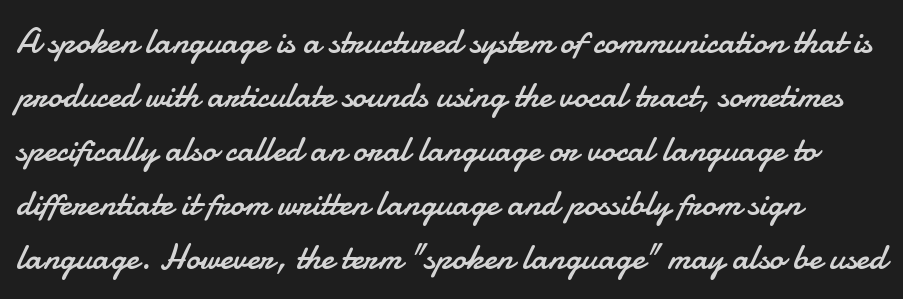
Any mark beneath the type? The region is blank. Notice how descenders clear the ascenders below comfortably — that's standard leading. Heaviness? Minimal to ordinary, like unemphasized prose. This rendering leaves character spacing at its baseline value. The face used here is a sans, in the tradition of grotesques and geometrics.
